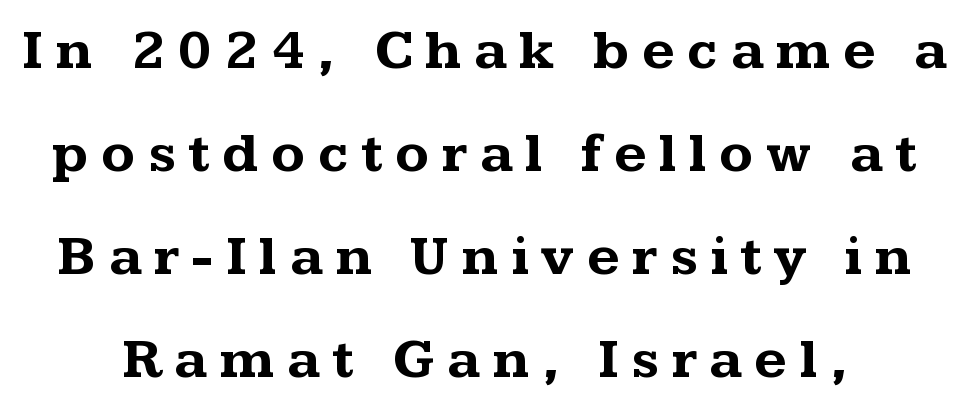
The font family rendered here belongs to the serif group. The line texture is sparse and dotted thanks to wide tracking. This rendering features lettering with no underline. Varying glyph widths throughout — classic text-font behaviour. Summary of weight: heavy, a full bold. Posture: upright roman.
